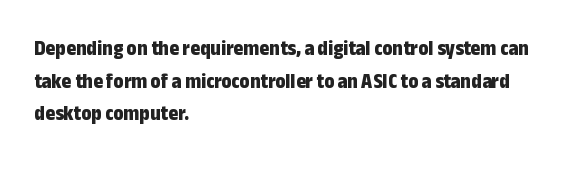
The rendering anchors every line to the left-hand side. In terms of posture, this sample is upright. This sample uses plain, unmodified letter spacing. The gap between lines stays unmarked.
